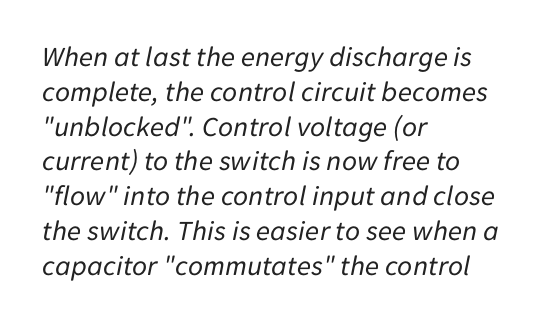
{"italic": "yes", "lean": "right", "slant_degrees": 11, "bold": "no", "weight": "regular", "width": "normal", "stroke_contrast": "low", "x_height": "medium", "monospaced": "no", "underline": "no", "align": "left", "line_spacing_ratio": 1.2, "letter_spacing": "normal", "letter_spacing_em": 0.0, "glyph_px": 29}
